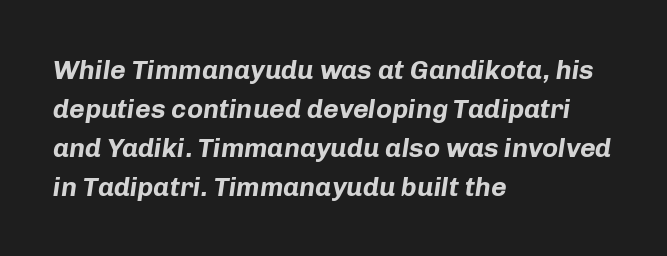
Q: Is the text bold? A: Yes.
Q: Is the text italic (slanted)? A: Yes, it leans right by about 8 degrees.
Q: Is the text underlined? A: No.
Q: How is the paragraph aligned? A: Left-aligned.
Q: Is the spacing between letters normal or unusually wide? A: Normal.
Q: Is the spacing between lines tight, normal or loose? A: Normal.
